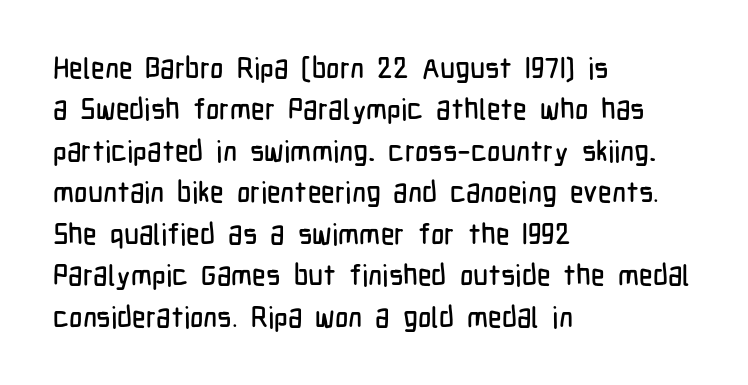
Q: Is the text italic (slanted)? A: No, it is upright.
Q: Is the typeface a serif or a sans-serif typeface? A: Sans-serif.
Q: Is the text underlined? A: No.
Q: How is the paragraph aligned? A: Left-aligned.
Q: Is the spacing between letters normal or unusually wide? A: Normal.
Q: Is the spacing between lines tight, normal or loose? A: Normal.
Q: Width (condensed, normal, or wide)? A: Condensed.
Q: Stroke contrast? A: Low.
Q: x-height? A: Medium.
Q: Monospaced? A: No.
